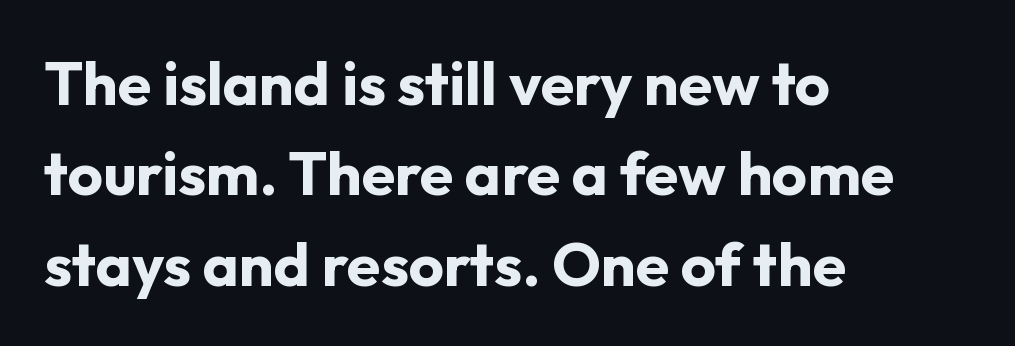
Q: Is the text bold? A: Yes.
Q: Is the text italic (slanted)? A: No, it is upright.
Q: Is the typeface a serif or a sans-serif typeface? A: Sans-serif.
Q: Is the text underlined? A: No.
Q: How is the paragraph aligned? A: Left-aligned.
Q: Is the spacing between letters normal or unusually wide? A: Normal.
Q: Is the spacing between lines tight, normal or loose? A: Normal.
Q: Width (condensed, normal, or wide)? A: Normal.
Q: Stroke contrast? A: Low.
Q: x-height? A: Medium.
Q: Monospaced? A: No.
